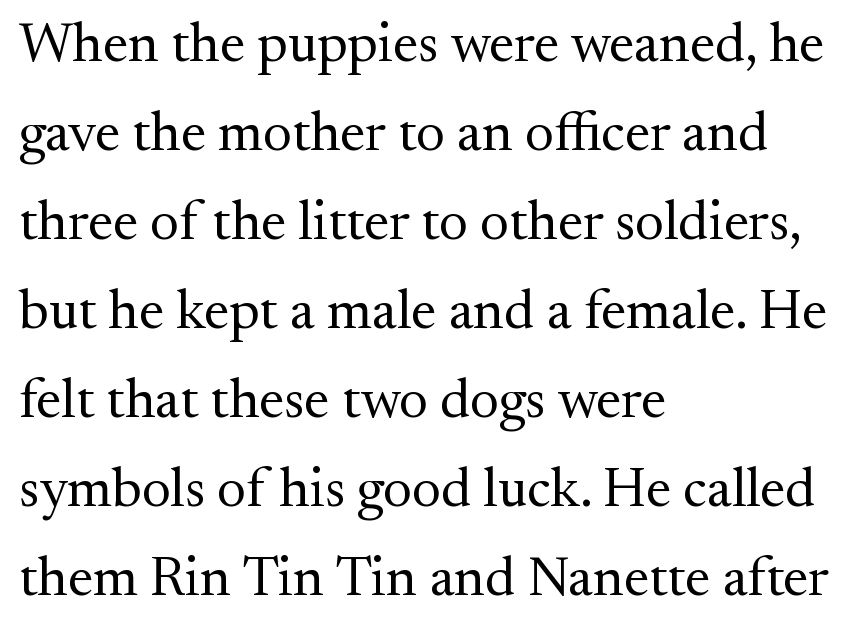
The image shows 56 px regular-weight serif type, upright; set left-aligned, normal line spacing (1.59x), normal letter spacing, not underlined; medium stroke contrast and a small x-height.
